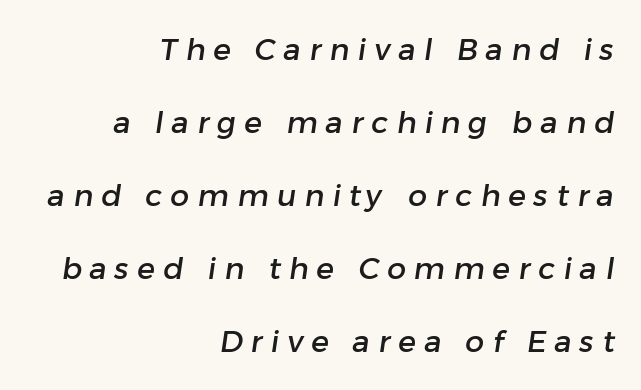
{"serif": "no", "width": "normal", "stroke_contrast": "low", "x_height": "medium", "monospaced": "no", "underline": "no", "align": "right", "line_spacing": "loose", "line_spacing_ratio": 2.43, "letter_spacing": "wide", "letter_spacing_em": 0.27, "glyph_px": 30}
